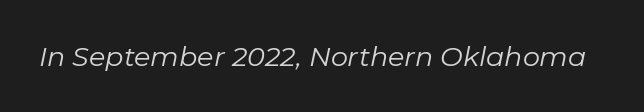
Q: Is the text bold? A: No.
Q: Is the text italic (slanted)? A: Yes, it leans right by about 11 degrees.
Q: Is the text underlined? A: No.
Q: Is the spacing between letters normal or unusually wide? A: Normal.
